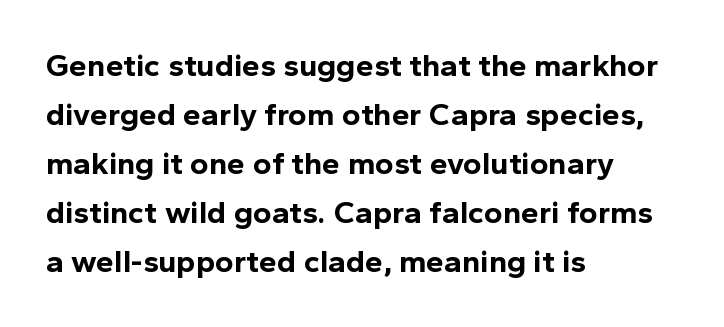
Tall strokes in this sample are plumb rather than angled. Nothing unusual about the tracking: characters are spaced as the font intends. Underline: absent. Every letter is thick-stroked: bold, no question.
